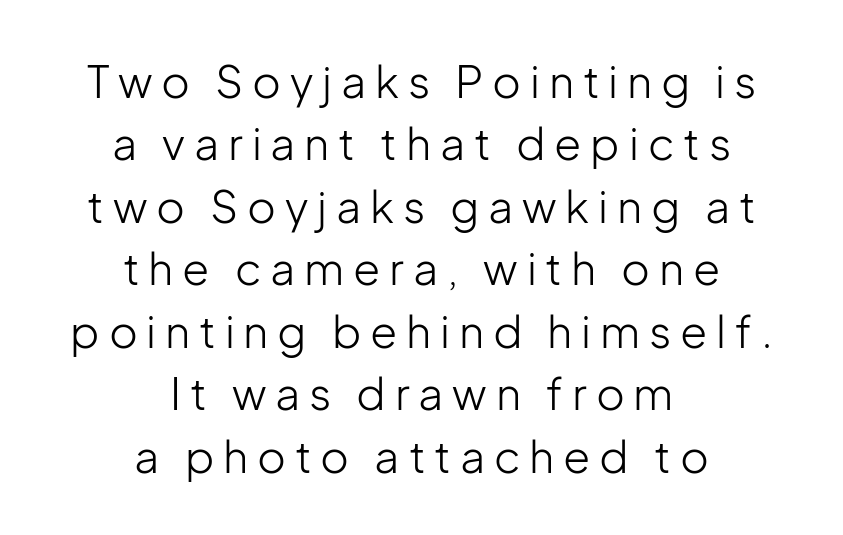
The image shows 44 px light sans-serif type, upright; set centered, normal line spacing (1.42x), unusually wide letter spacing (+0.2 em), not underlined; low stroke contrast and a medium x-height.
